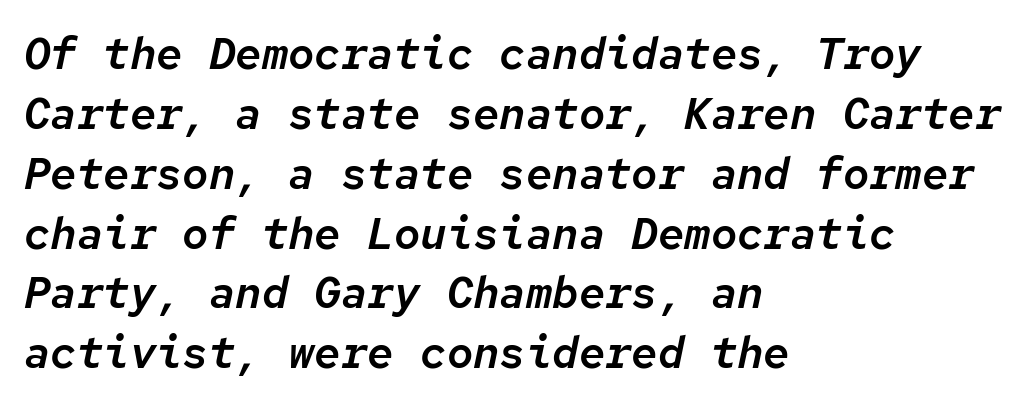
{"italic": "yes", "lean": "right", "slant_degrees": 12, "width": "normal", "stroke_contrast": "low", "x_height": "medium", "monospaced": "yes", "underline": "no", "align": "left", "line_spacing": "normal", "line_spacing_ratio": 1.36, "letter_spacing": "normal", "letter_spacing_em": 0.0, "glyph_px": 44}
